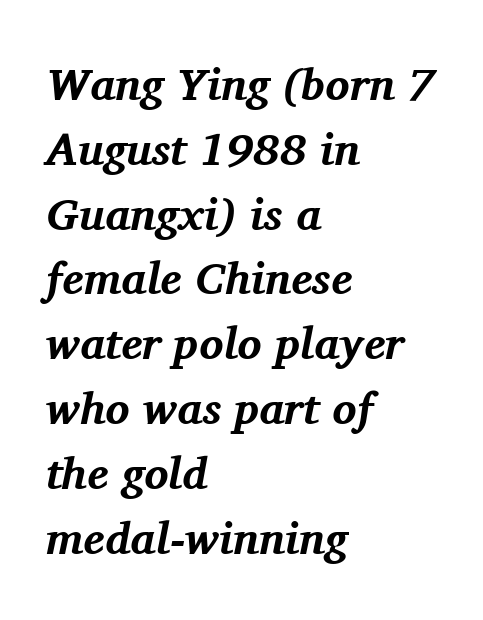
Chunky letters — that's bold for sure. Evenly set lines give the paragraph a standard silhouette. Regarding serifs, this sample has them. You could call the tracking neutral — neither tight nor loose. A bare baseline throughout the passage.
